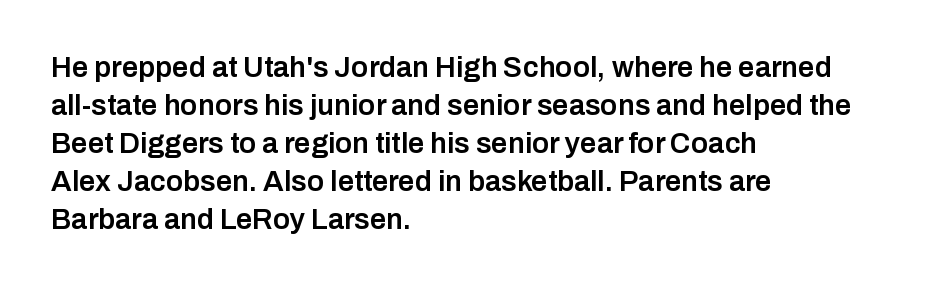
{"serif": "no", "italic": "no", "bold": "semi", "weight": "semibold", "width": "normal", "stroke_contrast": "low", "x_height": "medium", "monospaced": "no", "underline": "no", "align": "left", "line_spacing": "normal", "line_spacing_ratio": 1.31, "letter_spacing": "normal", "letter_spacing_em": 0.0, "glyph_px": 29}
